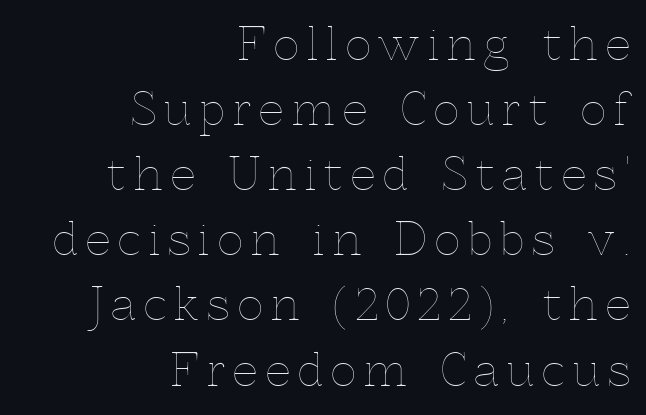
If you drew a ruler down the right edge, every line would touch it. The letters look calm and open, with moderate or lighter stems. The font's upright variant was chosen for this text. Note the varied advance widths — an 'i' is clearly narrower than an 'm'.
